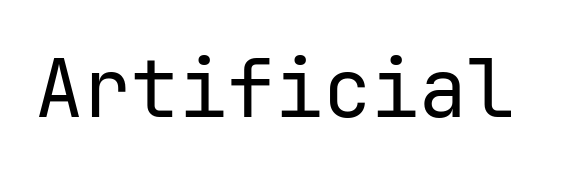
Q: Is the text bold? A: No.
Q: Is the text italic (slanted)? A: No, it is upright.
Q: Is the typeface a serif or a sans-serif typeface? A: Sans-serif.
Q: Is the text underlined? A: No.
Q: Is the spacing between letters normal or unusually wide? A: Normal.
Q: Width (condensed, normal, or wide)? A: Normal.
Q: Stroke contrast? A: Low.
Q: x-height? A: Medium.
